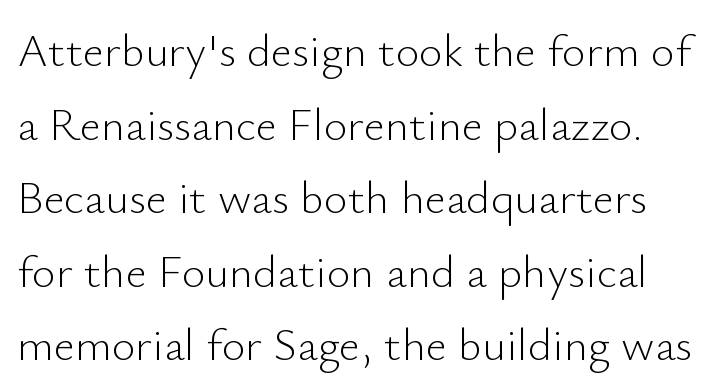
The image shows 46 px light sans-serif type, upright; set normal line spacing (1.6x), normal letter spacing, not underlined; low stroke contrast and a small x-height.
